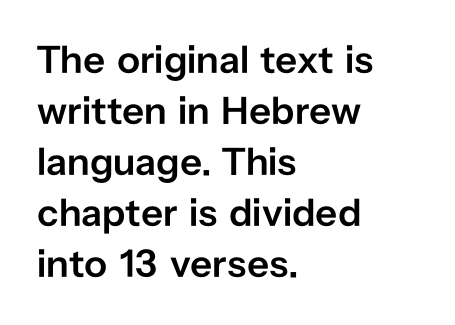
These lines are rendered in a variable-pitch font. Strokes here are thickened, but only to semibold level. Inter-character spacing is left at the font's built-in metrics. The designer left line spacing at the default.
